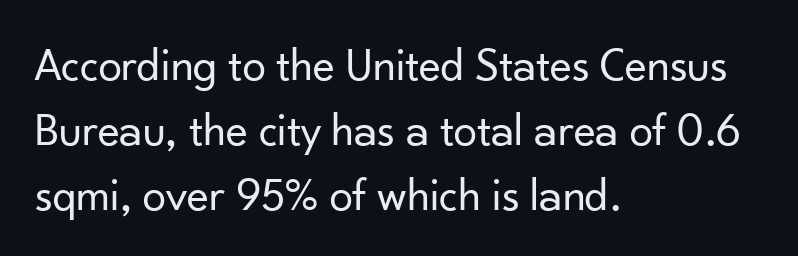
Q: Is the text bold? A: No.
Q: Is the text italic (slanted)? A: No, it is upright.
Q: Is the typeface a serif or a sans-serif typeface? A: Sans-serif.
Q: Is the text underlined? A: No.
Q: How is the paragraph aligned? A: Left-aligned.
Q: Is the spacing between letters normal or unusually wide? A: Normal.
Q: Is the spacing between lines tight, normal or loose? A: Normal.
Q: Width (condensed, normal, or wide)? A: Normal.
Q: Stroke contrast? A: Low.
Q: x-height? A: Small.
Q: Monospaced? A: No.
